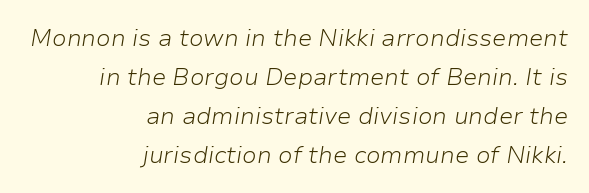
{"italic": "yes", "lean": "right", "slant_degrees": 9, "bold": "no", "underline": "no", "align": "right", "line_spacing": "normal", "line_spacing_ratio": 1.62, "letter_spacing": "normal", "letter_spacing_em": 0.0, "glyph_px": 24}
